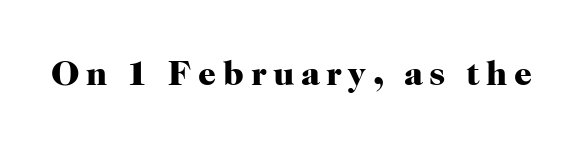
The image shows 35 px heavy serif type, upright; set not underlined; high stroke contrast and a medium x-height.
